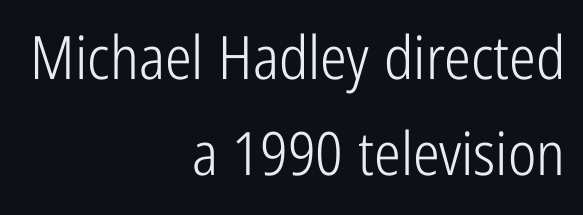
The weight would be labelled regular, book, light, or lighter still. The specimen omits any rule beneath the text block's lines. The letters advance in unequal steps, a hallmark of proportional type. Tracking value appears to be zero — textbook default spacing.
